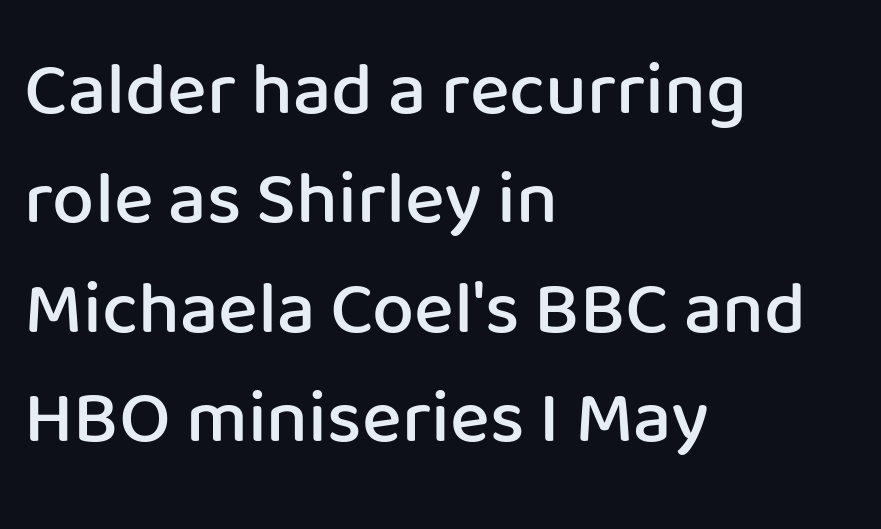
The image shows 75 px semibold sans-serif type, upright; set left-aligned, normal line spacing (1.46x), normal letter spacing, not underlined; low stroke contrast and a medium x-height.
